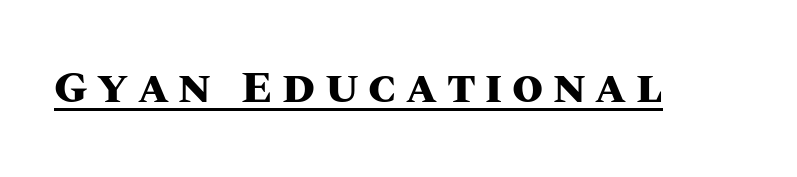
A typesetter would call this proportional, since set widths differ per character. Heft: maximum for text — a bold. A roman cut, with each character standing at attention. You could only call the tracking loose — the letters float apart. Underline: present.
